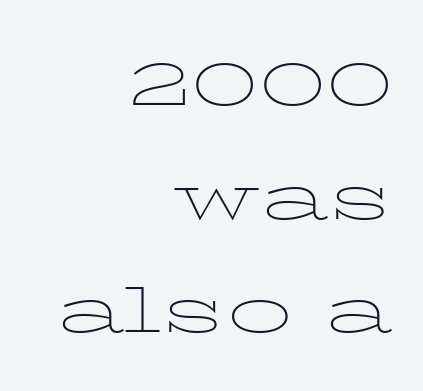
Q: Is the text bold? A: No.
Q: Is the text italic (slanted)? A: No, it is upright.
Q: Is the typeface a serif or a sans-serif typeface? A: Serif.
Q: Is the text underlined? A: No.
Q: How is the paragraph aligned? A: Right-aligned.
Q: Is the spacing between letters normal or unusually wide? A: Normal.
Q: Width (condensed, normal, or wide)? A: Wide.
Q: Stroke contrast? A: Low.
Q: x-height? A: Medium.
Q: Monospaced? A: No.
